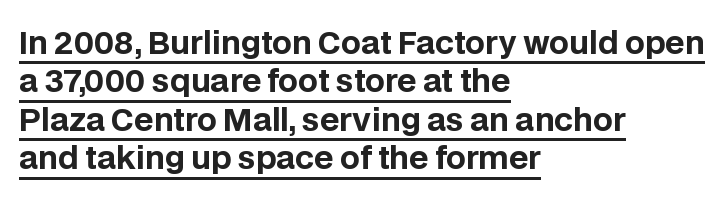
{"serif": "no", "italic": "no", "bold": "yes", "weight": "bold", "width": "normal", "stroke_contrast": "low", "x_height": "large", "monospaced": "no", "underline": "yes", "align": "left", "line_spacing_ratio": 1.24, "letter_spacing": "normal", "letter_spacing_em": 0.0, "glyph_px": 31}
